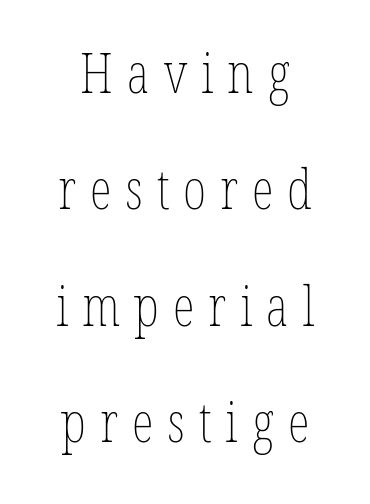
Posture: straight, roman, zero tilt. A clean baseline with only descenders dipping below it. The characters are drawn with everyday or finer stroke widths. Characters follow at a spacing far wider than the type designer built in. What's the leading like? Stretched, with rows far apart.
